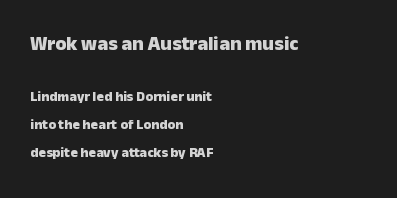
Left-aligned paragraph, ragged on the right. Nobody touched the tracking dial on this one. Underlining? Definitely not there. You'd pick this weight for a headline — it's a proper bold. Which chunk is bigger? The first one — the top block dwarfs the bottom. Notice how the stems are strictly vertical — no italics here.
